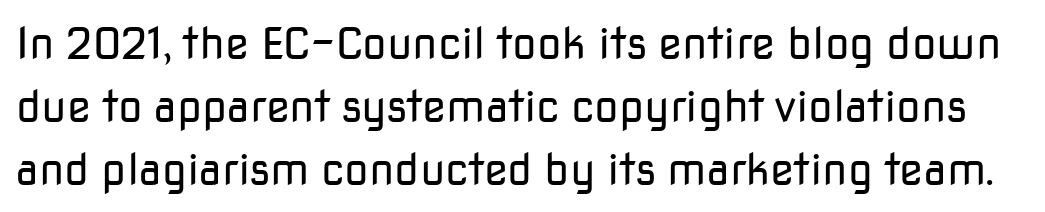
{"serif": "no", "italic": "no", "bold": "no", "weight": "regular", "width": "normal", "stroke_contrast": "low", "x_height": "medium", "monospaced": "no", "underline": "no", "line_spacing": "normal", "line_spacing_ratio": 1.43, "letter_spacing": "normal", "letter_spacing_em": 0.0, "glyph_px": 44}
